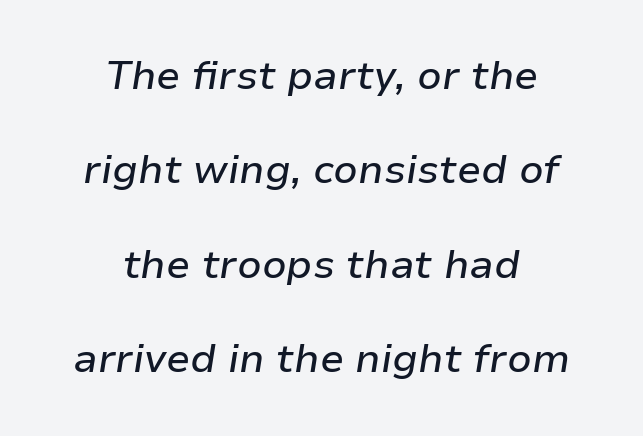
The image shows 40 px text type, italic (leaning right); set centered, loose line spacing (2.36x), normal letter spacing, not underlined; low stroke contrast and a medium x-height.
